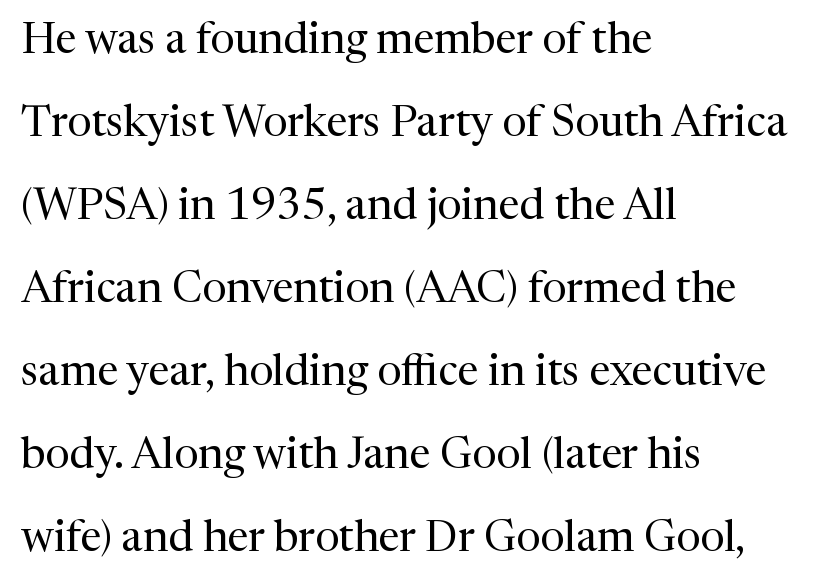
Q: Is the text bold? A: No.
Q: Is the text italic (slanted)? A: No, it is upright.
Q: Is the typeface a serif or a sans-serif typeface? A: Serif.
Q: Is the text underlined? A: No.
Q: How is the paragraph aligned? A: Left-aligned.
Q: Is the spacing between letters normal or unusually wide? A: Normal.
Q: Is the spacing between lines tight, normal or loose? A: Loose.
Q: Width (condensed, normal, or wide)? A: Normal.
Q: Stroke contrast? A: Medium.
Q: x-height? A: Medium.
Q: Monospaced? A: No.
